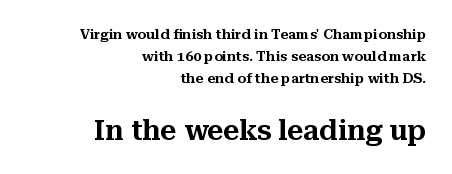
The image shows 28 px serif type, upright; set right-aligned, normal line spacing (1.57x), normal letter spacing, not underlined; the second (bottom) block is 2.0x larger; medium stroke contrast and a medium x-height.
